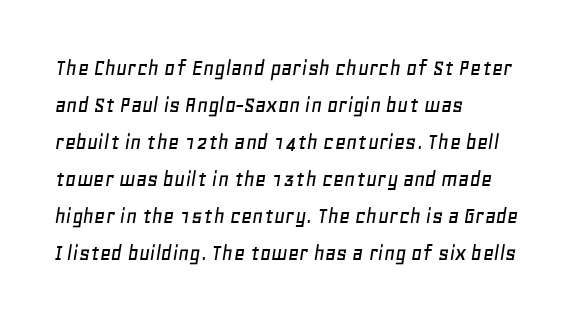
What's the leading like? Ordinary, nothing unusual. The face used here is rendered with its standard letterfit. Style check: oblique. Left-aligned paragraph, ragged on the right. The baseline area is clear.
